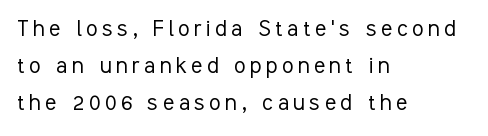
{"italic": "no", "bold": "no", "underline": "no", "align": "left", "line_spacing": "normal", "line_spacing_ratio": 1.43, "glyph_px": 26}
